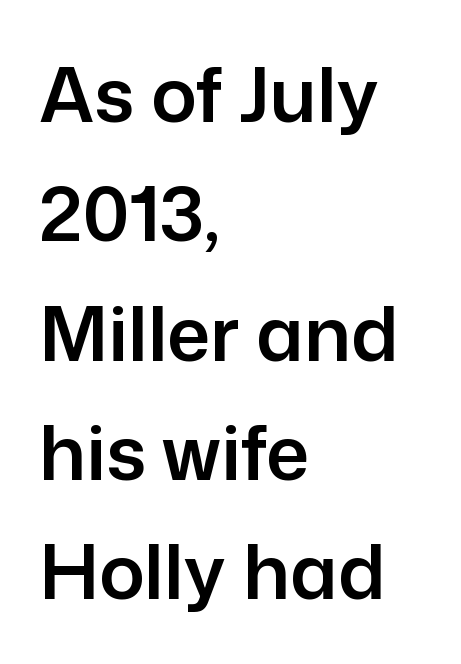
Each letter's strokes conclude bluntly, with no projecting serifs. Plain, unruled lines of type. These lines are set flush left with a ragged right edge. Each letter keeps its own natural width here, so spacing adapts to shape. It's the straight-up-and-down kind of type.
